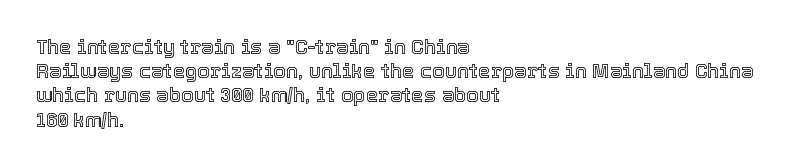
If you drew a line through each stem, it would be perfectly vertical. The line texture is even and compact thanks to regular tracking. Which margin do the lines hug? The left one — the right edge is uneven. Letters rest on an invisible, unmarked baseline.
